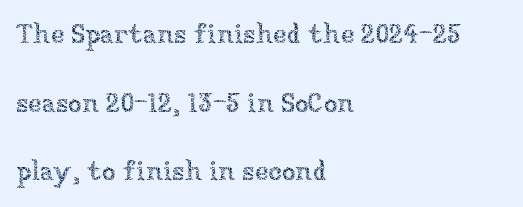
Tracking value appears to be zero — textbook default spacing. Counters stay open thanks to moderate or lighter strokes. This rendering features lettering with no underline. Here the designer chose a conventional face with non-uniform glyph widths.
